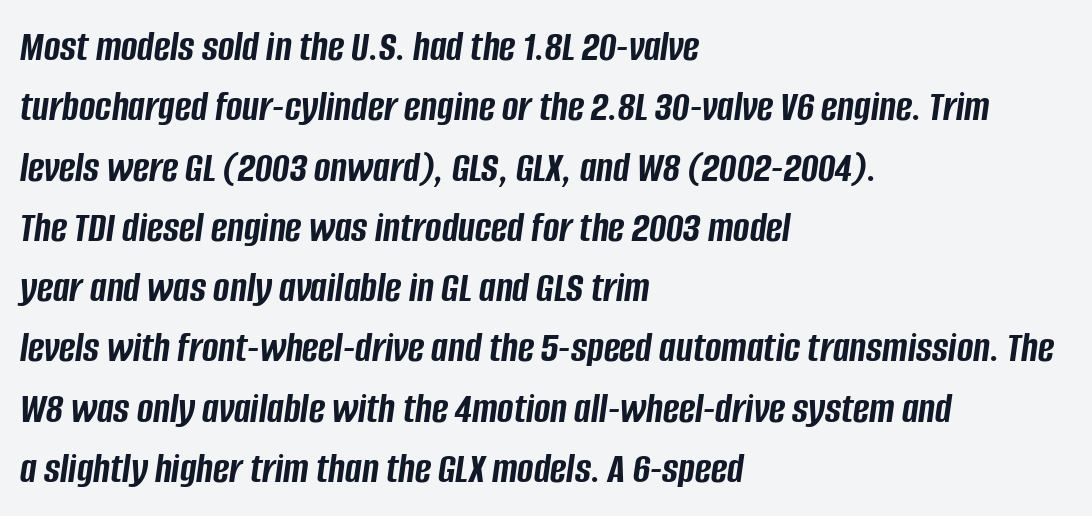
The image shows 44 px semibold, condensed type, italic (leaning right); set left-aligned, normal line spacing (1.37x), normal letter spacing, not underlined; low stroke contrast and a large x-height.
